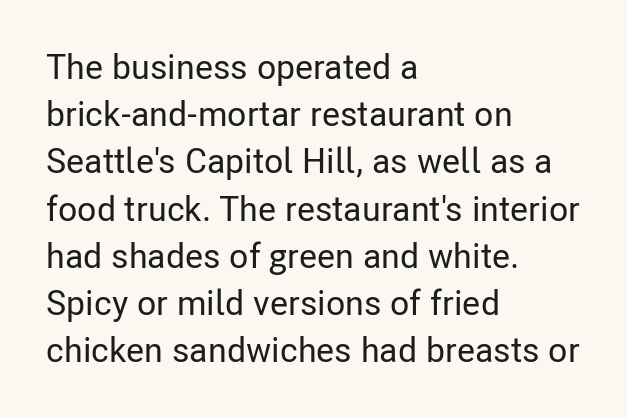
The letterforms sit shoulder to shoulder at normal distance. Line spacing here is normal. Underline: absent. The rendering uses natural spacing where letterforms have individual widths. Ascenders rise straight up at ninety degrees.
